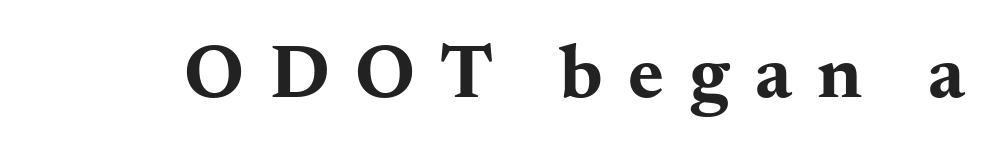
The image shows 77 px bold, wide serif type, upright; set unusually wide letter spacing (+0.33 em), not underlined; medium stroke contrast and a small x-height.
